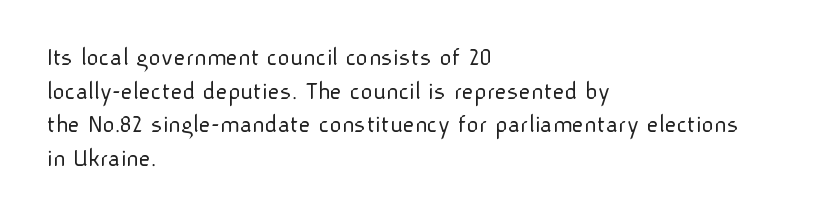
Q: Is the text bold? A: No.
Q: Is the text italic (slanted)? A: No, it is upright.
Q: Is the text underlined? A: No.
Q: How is the paragraph aligned? A: Left-aligned.
Q: Is the spacing between letters normal or unusually wide? A: Normal.
Q: Is the spacing between lines tight, normal or loose? A: Normal.
